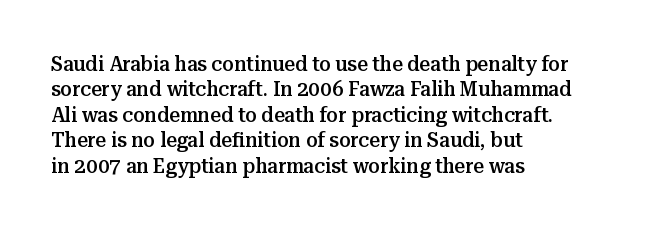
Q: Is the text bold? A: Semi-bold.
Q: Is the text italic (slanted)? A: No, it is upright.
Q: Is the text underlined? A: No.
Q: How is the paragraph aligned? A: Left-aligned.
Q: Is the spacing between letters normal or unusually wide? A: Normal.
